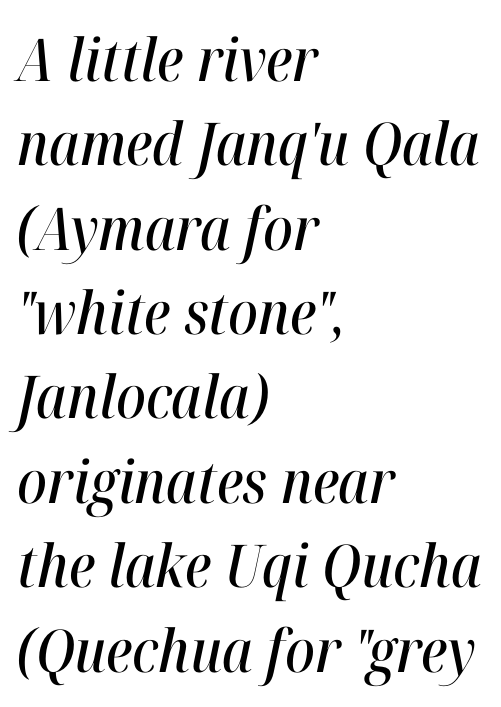
Slant detected: the letters are inclined. Think of a printed novel: that variable character pitch is what you see here. Line beginnings align vertically; line endings do not. Evenly set lines give the paragraph a standard silhouette. Words appear dense and cohesive because spacing is normal.
